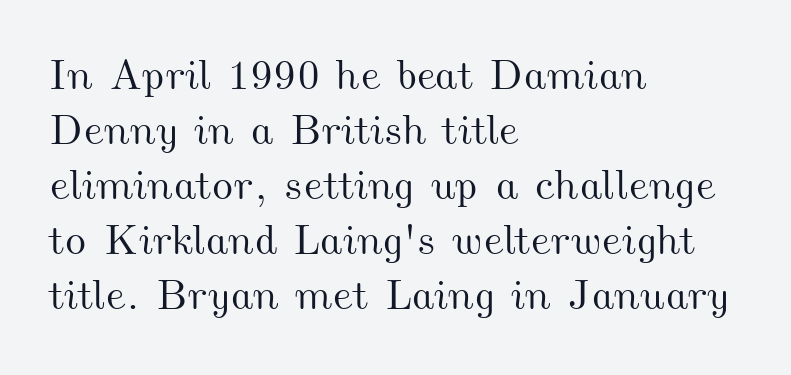
Character widths vary here, with narrow letters taking less room than wide ones. Compared with typical body copy, the letter spacing here is the same. Underlining? Definitely not there. Where is the straight margin? On the left. Compared with typical paragraphs, the rows here are spaced about the same.
